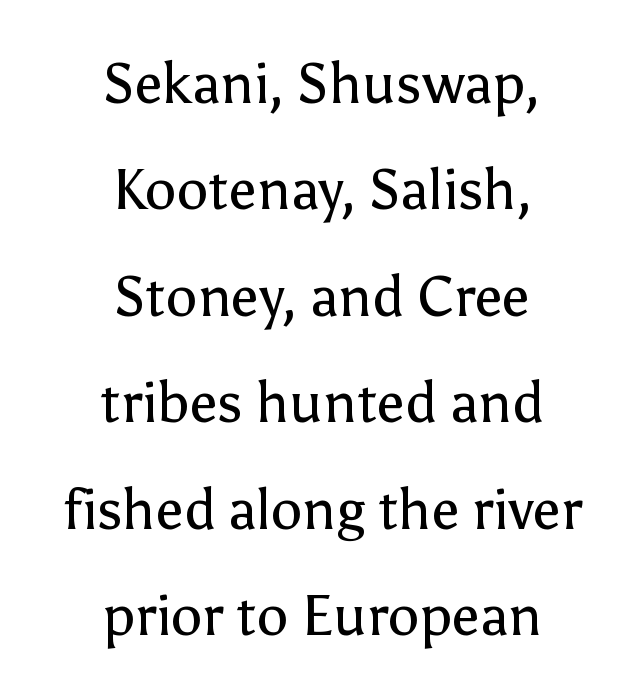
{"serif": "no", "italic": "no", "bold": "no", "weight": "regular", "width": "normal", "stroke_contrast": "low", "x_height": "medium", "monospaced": "no", "underline": "no", "align": "center", "line_spacing": "loose", "line_spacing_ratio": 1.9, "letter_spacing": "normal", "letter_spacing_em": 0.0, "glyph_px": 56}
